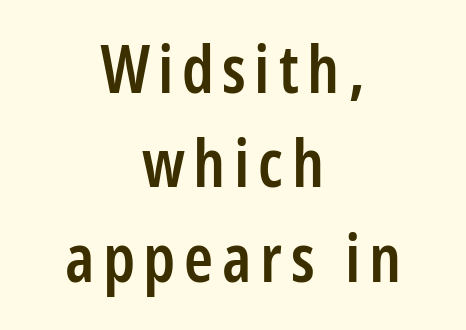
The image shows 66 px semibold, condensed sans-serif type, upright; set centered, normal line spacing (1.43x), not underlined; low stroke contrast and a medium x-height.
